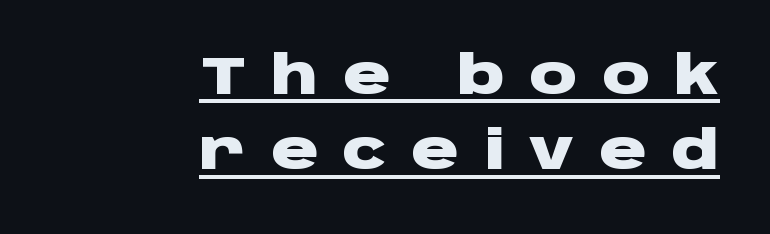
The image shows 53 px heavy, wide sans-serif type, upright; set right-aligned, normal line spacing (1.42x), unusually wide letter spacing (+0.46 em), underlined; low stroke contrast and a large x-height.
